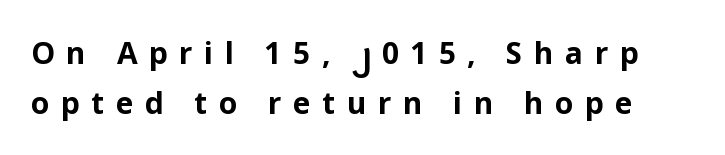
{"serif": "no", "italic": "no", "bold": "yes", "weight": "bold", "width": "normal", "stroke_contrast": "low", "x_height": "medium", "monospaced": "no", "underline": "no", "line_spacing": "normal", "line_spacing_ratio": 1.68, "letter_spacing": "wide", "letter_spacing_em": 0.38, "glyph_px": 30}
